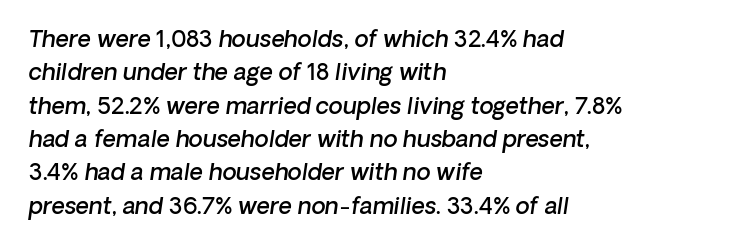
{"bold": "semi", "underline": "no", "align": "left", "line_spacing": "normal", "line_spacing_ratio": 1.45, "letter_spacing": "normal", "letter_spacing_em": 0.0, "glyph_px": 23}
